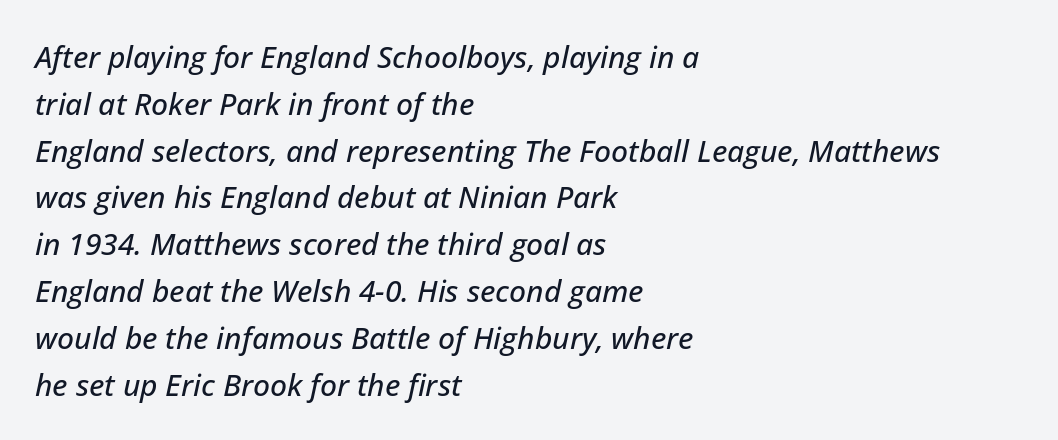
{"italic": "yes", "lean": "right", "slant_degrees": 12, "width": "normal", "stroke_contrast": "low", "x_height": "medium", "monospaced": "no", "underline": "no", "align": "left", "line_spacing": "normal", "line_spacing_ratio": 1.56, "letter_spacing": "normal", "letter_spacing_em": 0.0, "glyph_px": 30}
